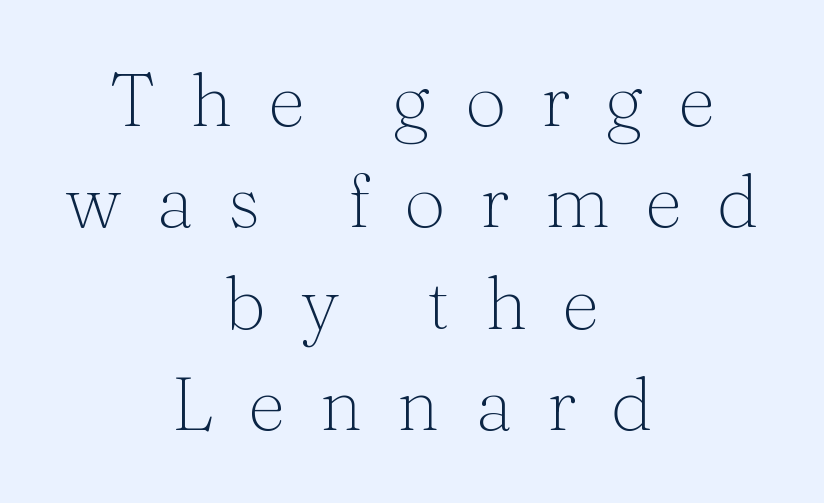
Q: Is the text bold? A: No.
Q: Is the text italic (slanted)? A: No, it is upright.
Q: Is the typeface a serif or a sans-serif typeface? A: Serif.
Q: Is the text underlined? A: No.
Q: How is the paragraph aligned? A: Centered.
Q: Is the spacing between letters normal or unusually wide? A: Unusually wide.
Q: Is the spacing between lines tight, normal or loose? A: Normal.
Q: Width (condensed, normal, or wide)? A: Normal.
Q: Stroke contrast? A: Medium.
Q: x-height? A: Medium.
Q: Monospaced? A: No.
